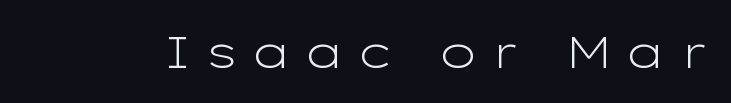
Q: Is the text bold? A: No.
Q: Is the text italic (slanted)? A: No, it is upright.
Q: Is the typeface a serif or a sans-serif typeface? A: Sans-serif.
Q: Is the text underlined? A: No.
Q: Is the spacing between letters normal or unusually wide? A: Unusually wide.
Q: Width (condensed, normal, or wide)? A: Wide.
Q: Stroke contrast? A: Low.
Q: x-height? A: Medium.
Q: Monospaced? A: No.
